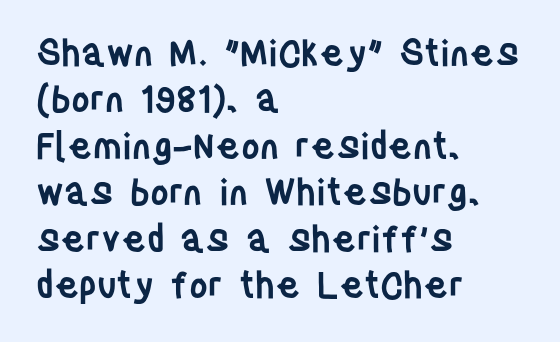
The image shows 36 px semibold, condensed sans-serif type, upright; set left-aligned, normal line spacing (1.29x), normal letter spacing, not underlined; low stroke contrast and a large x-height.
